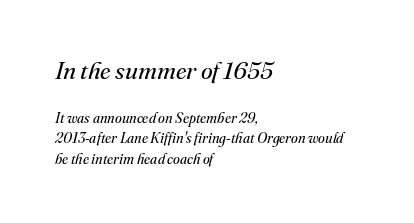
The gaps between neighbouring characters are ordinary and unremarkable. Horizontally, the lines are justified to the leading edge only. Type size steps down from the first block to the second. The line-height multiplier appears to be the usual default. The glyphs look as if they've been sheared to an angle. Heft: none added — not bold.
